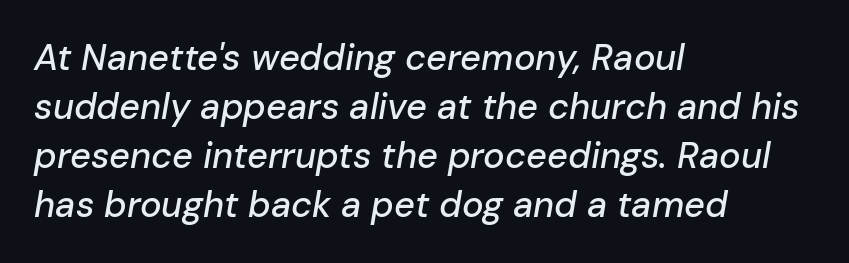
These lines are rendered in a variable-pitch font. A clean baseline with only descenders dipping below it. Every character sits at an angle, as italics do. The designer left line spacing at the default.
